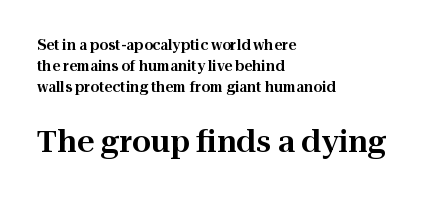
Q: Is the text italic (slanted)? A: No, it is upright.
Q: Is the typeface a serif or a sans-serif typeface? A: Serif.
Q: Is the text underlined? A: No.
Q: How is the paragraph aligned? A: Left-aligned.
Q: Is the spacing between letters normal or unusually wide? A: Normal.
Q: Is the spacing between lines tight, normal or loose? A: Normal.
Q: Which block of text is set in a larger size, the first (top) or the second (bottom)? A: The second (bottom) one.
Q: Width (condensed, normal, or wide)? A: Normal.
Q: Stroke contrast? A: High.
Q: x-height? A: Medium.
Q: Monospaced? A: No.
